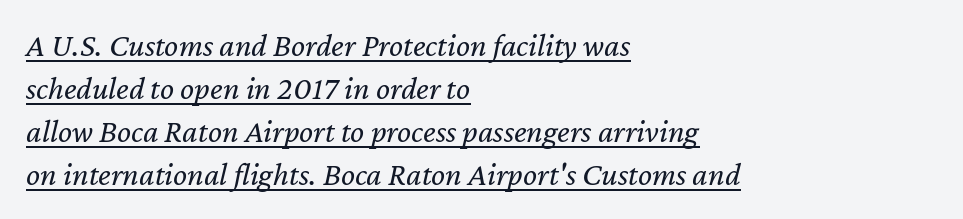
Q: Is the text bold? A: No.
Q: Is the text italic (slanted)? A: Yes, it leans right by about 12 degrees.
Q: Is the text underlined? A: Yes.
Q: How is the paragraph aligned? A: Left-aligned.
Q: Is the spacing between letters normal or unusually wide? A: Normal.
Q: Is the spacing between lines tight, normal or loose? A: Normal.
Q: Width (condensed, normal, or wide)? A: Normal.
Q: Stroke contrast? A: Low.
Q: x-height? A: Medium.
Q: Monospaced? A: No.
